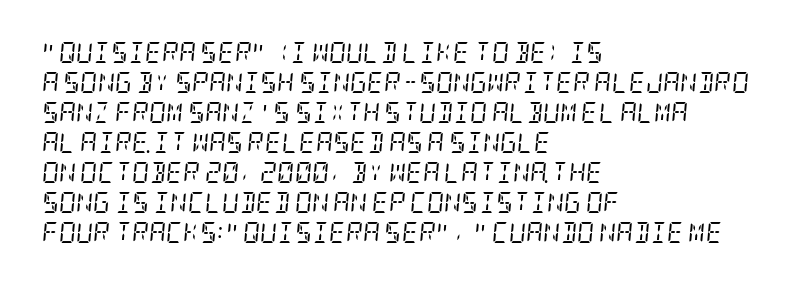
Q: Is the text bold? A: No.
Q: Is the text italic (slanted)? A: Yes, it leans right by about 5 degrees.
Q: Is the text underlined? A: No.
Q: How is the paragraph aligned? A: Left-aligned.
Q: Is the spacing between letters normal or unusually wide? A: Normal.
Q: Is the spacing between lines tight, normal or loose? A: Normal.
